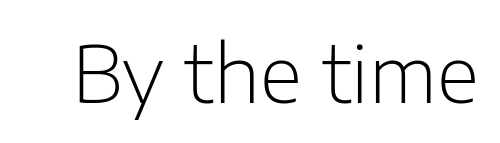
The image shows 78 px light sans-serif type, upright; set normal letter spacing, not underlined; low stroke contrast and a medium x-height.
